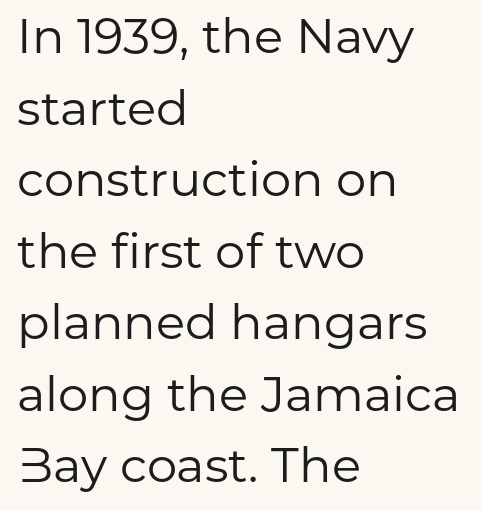
Q: Is the text bold? A: No.
Q: Is the text italic (slanted)? A: No, it is upright.
Q: Is the typeface a serif or a sans-serif typeface? A: Sans-serif.
Q: Is the text underlined? A: No.
Q: How is the paragraph aligned? A: Left-aligned.
Q: Is the spacing between letters normal or unusually wide? A: Normal.
Q: Is the spacing between lines tight, normal or loose? A: Normal.
Q: Width (condensed, normal, or wide)? A: Normal.
Q: Stroke contrast? A: Low.
Q: x-height? A: Medium.
Q: Monospaced? A: No.
